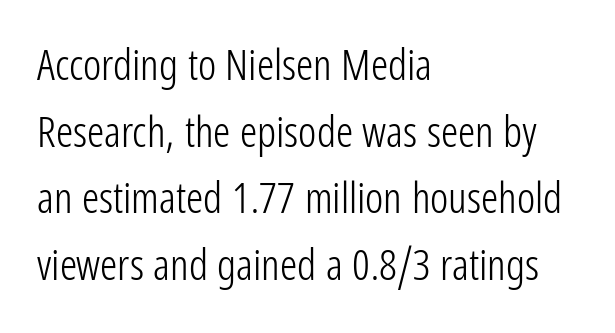
Q: Is the text bold? A: No.
Q: Is the text italic (slanted)? A: No, it is upright.
Q: Is the typeface a serif or a sans-serif typeface? A: Sans-serif.
Q: Is the text underlined? A: No.
Q: How is the paragraph aligned? A: Left-aligned.
Q: Is the spacing between letters normal or unusually wide? A: Normal.
Q: Is the spacing between lines tight, normal or loose? A: Normal.
Q: Width (condensed, normal, or wide)? A: Condensed.
Q: Stroke contrast? A: Low.
Q: x-height? A: Medium.
Q: Monospaced? A: No.
